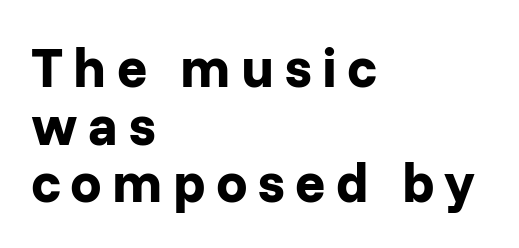
Q: Is the text bold? A: Yes.
Q: Is the text italic (slanted)? A: No, it is upright.
Q: Is the typeface a serif or a sans-serif typeface? A: Sans-serif.
Q: Is the text underlined? A: No.
Q: How is the paragraph aligned? A: Left-aligned.
Q: Is the spacing between lines tight, normal or loose? A: Tight.
Q: Width (condensed, normal, or wide)? A: Normal.
Q: Stroke contrast? A: Low.
Q: x-height? A: Medium.
Q: Monospaced? A: No.
